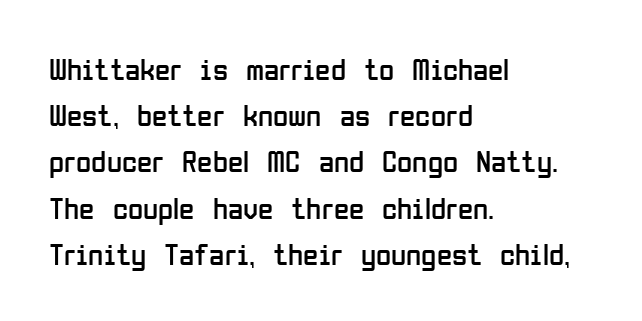
Q: Is the text bold? A: No.
Q: Is the text italic (slanted)? A: No, it is upright.
Q: Is the typeface a serif or a sans-serif typeface? A: Sans-serif.
Q: Is the text underlined? A: No.
Q: How is the paragraph aligned? A: Left-aligned.
Q: Is the spacing between letters normal or unusually wide? A: Normal.
Q: Is the spacing between lines tight, normal or loose? A: Normal.
Q: Width (condensed, normal, or wide)? A: Condensed.
Q: Stroke contrast? A: Low.
Q: x-height? A: Medium.
Q: Monospaced? A: No.
